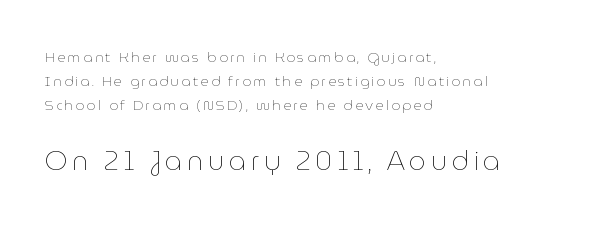
The image shows 27 px text type, upright; set left-aligned, line spacing 1.72x, not underlined; the second (bottom) block is 1.93x larger.
